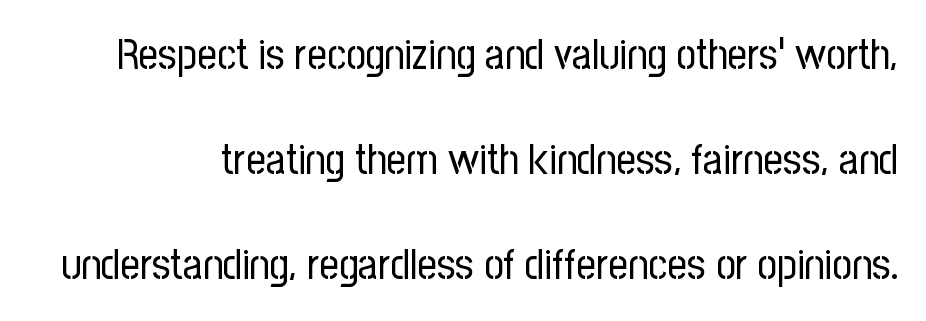
{"serif": "no", "italic": "no", "bold": "no", "weight": "regular", "width": "condensed", "stroke_contrast": "low", "x_height": "medium", "monospaced": "no", "underline": "no", "line_spacing": "loose", "line_spacing_ratio": 2.44, "letter_spacing": "normal", "letter_spacing_em": 0.0, "glyph_px": 43}
